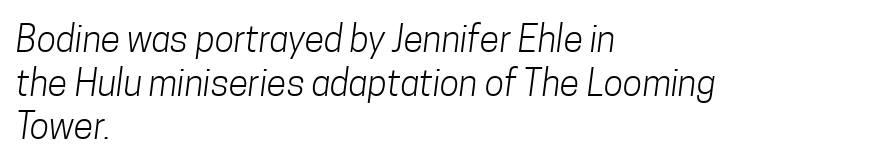
{"serif": "no", "bold": "no", "weight": "light", "width": "condensed", "stroke_contrast": "low", "x_height": "medium", "monospaced": "no", "underline": "no", "align": "left", "line_spacing_ratio": 1.21, "letter_spacing": "normal", "letter_spacing_em": 0.0, "glyph_px": 36}
